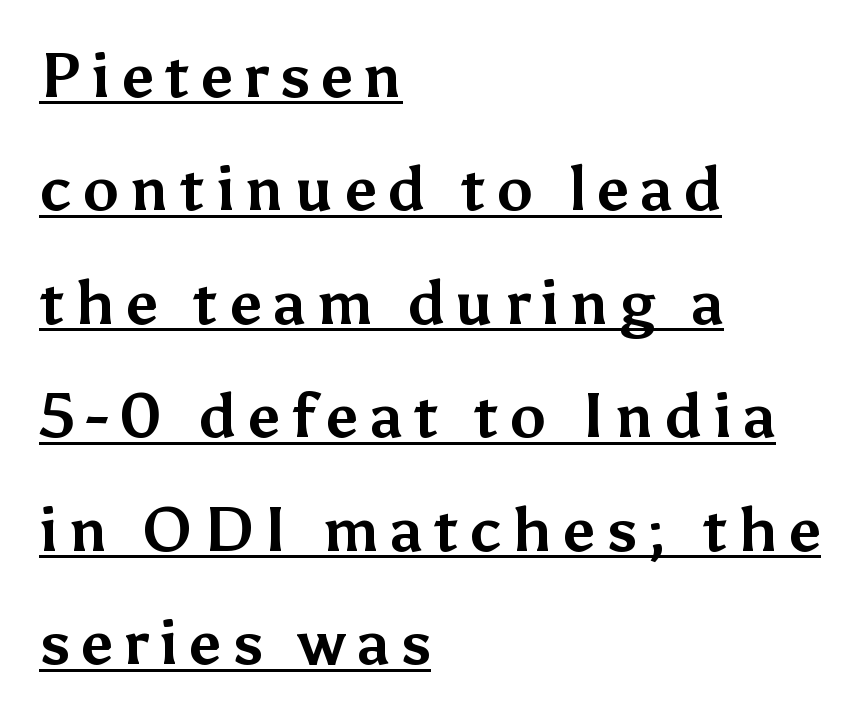
The image shows 61 px bold sans-serif type, upright; set left-aligned, line spacing 1.86x, underlined; medium stroke contrast and a medium x-height.
